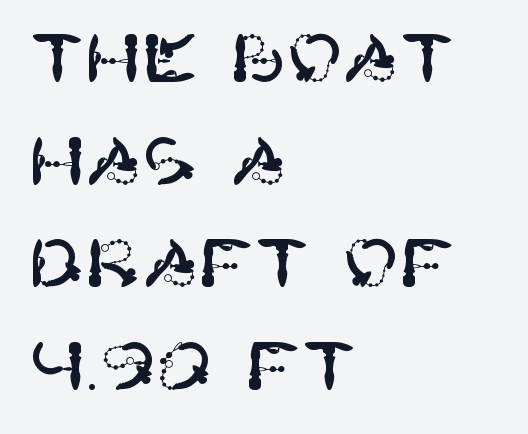
{"serif": "no", "italic": "no", "width": "normal", "stroke_contrast": "high", "x_height": "large", "underline": "no", "align": "left", "line_spacing": "normal", "line_spacing_ratio": 1.53, "letter_spacing": "normal", "letter_spacing_em": 0.0, "glyph_px": 67}
